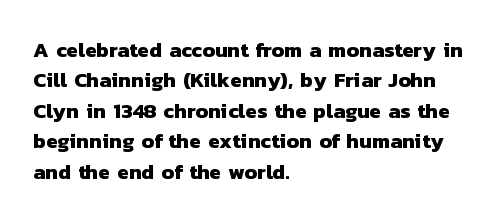
The image shows 21 px bold type; set left-aligned, normal line spacing (1.45x), normal letter spacing, not underlined.
